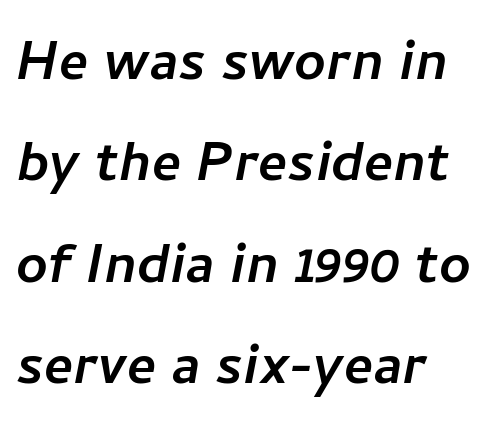
{"serif": "no", "width": "normal", "stroke_contrast": "low", "x_height": "medium", "monospaced": "no", "underline": "no", "align": "left", "line_spacing": "normal", "line_spacing_ratio": 1.47, "letter_spacing": "normal", "letter_spacing_em": 0.0, "glyph_px": 69}
